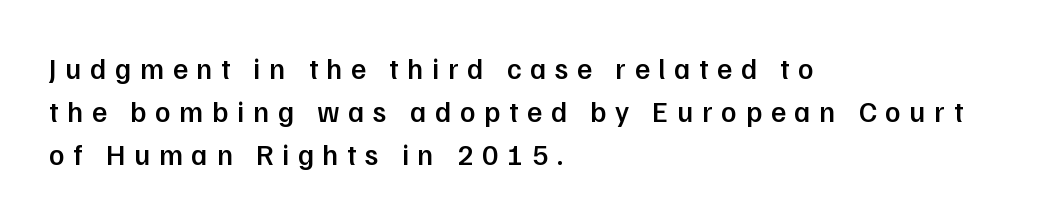
{"serif": "no", "italic": "no", "bold": "semi", "weight": "semibold", "width": "normal", "stroke_contrast": "low", "x_height": "medium", "monospaced": "no", "underline": "no", "align": "left", "line_spacing": "normal", "line_spacing_ratio": 1.48, "letter_spacing": "wide", "letter_spacing_em": 0.3, "glyph_px": 29}
